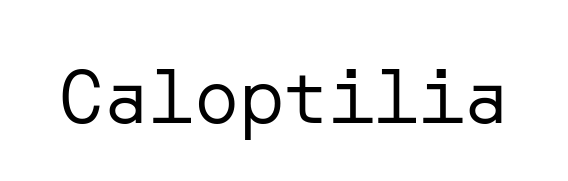
{"serif": "no", "italic": "no", "bold": "no", "weight": "regular", "width": "normal", "stroke_contrast": "low", "x_height": "medium", "underline": "no", "letter_spacing": "normal", "letter_spacing_em": 0.0, "glyph_px": 75}
